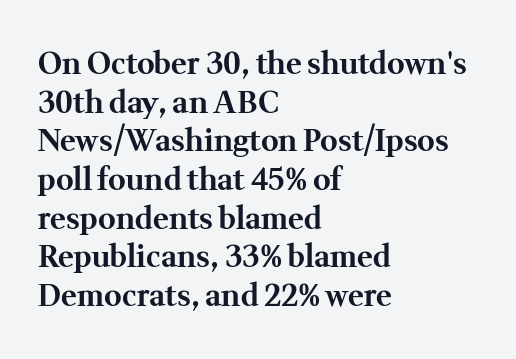
The image shows 30 px bold serif type, upright; set left-aligned, normal line spacing (1.29x), normal letter spacing, not underlined; medium stroke contrast and a medium x-height.
